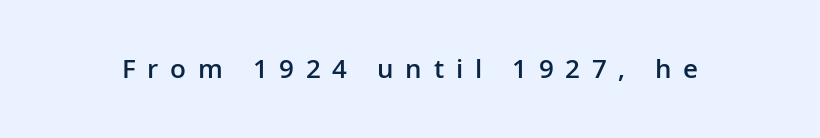
Q: Is the text bold? A: Semi-bold.
Q: Is the text italic (slanted)? A: No, it is upright.
Q: Is the text underlined? A: No.
Q: Is the spacing between letters normal or unusually wide? A: Unusually wide.
